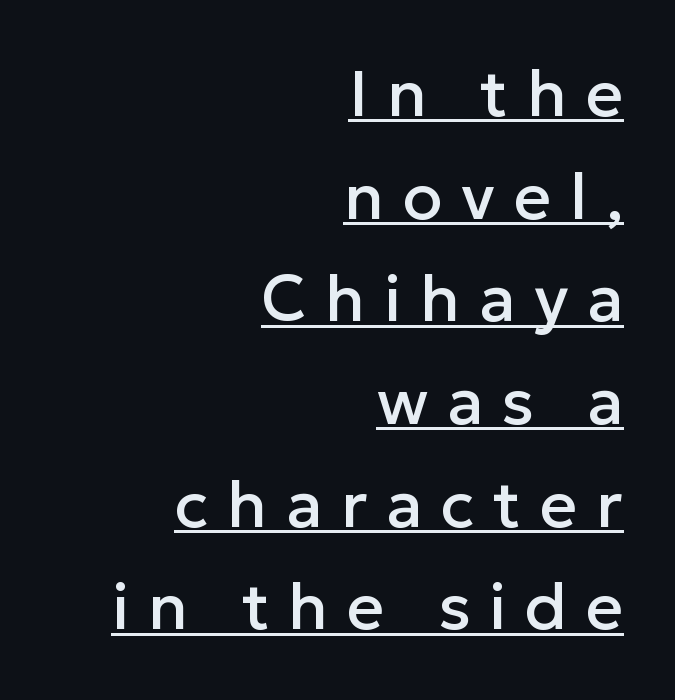
The image shows 65 px sans-serif type, upright; set right-aligned, normal line spacing (1.58x), unusually wide letter spacing (+0.29 em), underlined; low stroke contrast and a medium x-height.
